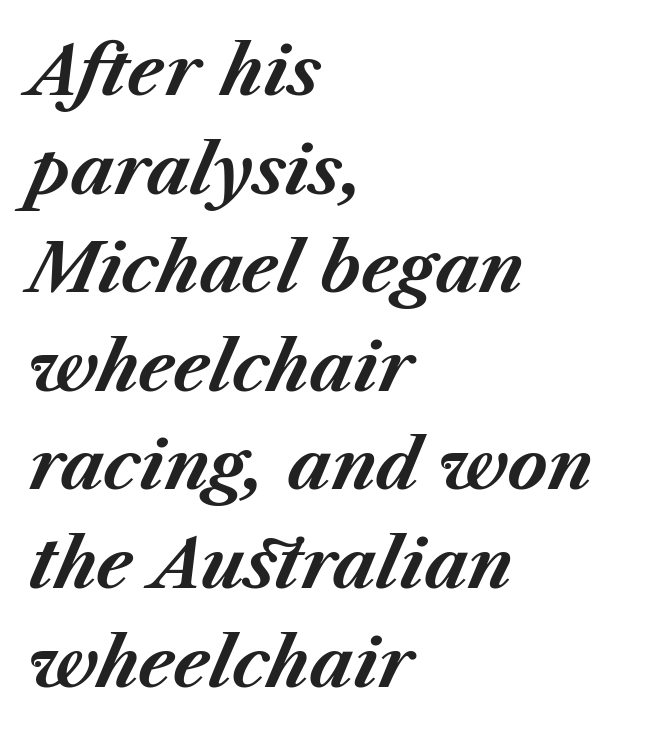
{"italic": "yes", "lean": "right", "slant_degrees": 23, "bold": "yes", "weight": "bold", "width": "normal", "stroke_contrast": "medium", "x_height": "medium", "monospaced": "no", "underline": "no", "align": "left", "line_spacing": "normal", "line_spacing_ratio": 1.45, "letter_spacing": "normal", "letter_spacing_em": 0.0, "glyph_px": 68}
